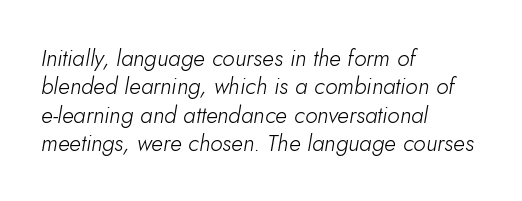
{"italic": "yes", "lean": "right", "slant_degrees": 10, "bold": "no", "underline": "no", "align": "left", "line_spacing_ratio": 1.23, "letter_spacing": "normal", "letter_spacing_em": 0.0, "glyph_px": 23}
